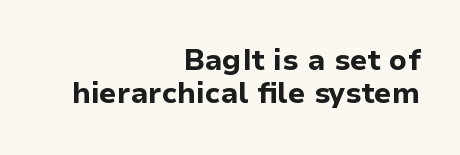
The image shows 29 px bold sans-serif type, upright; set right-aligned, tight line spacing (1.15x), normal letter spacing, not underlined; low stroke contrast and a medium x-height.
